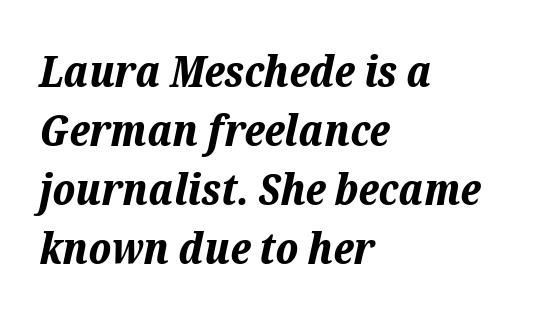
{"italic": "yes", "lean": "right", "slant_degrees": 12, "bold": "yes", "weight": "bold", "width": "normal", "stroke_contrast": "low", "x_height": "medium", "monospaced": "no", "underline": "no", "align": "left", "line_spacing": "normal", "line_spacing_ratio": 1.34, "letter_spacing": "normal", "letter_spacing_em": 0.0, "glyph_px": 44}
